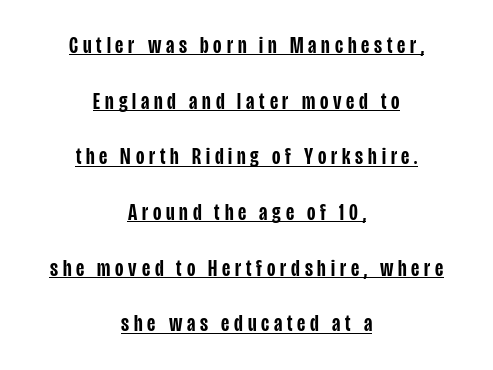
{"italic": "no", "bold": "semi", "underline": "yes", "align": "center", "line_spacing": "loose", "line_spacing_ratio": 2.42, "letter_spacing": "wide", "letter_spacing_em": 0.21, "glyph_px": 23}
